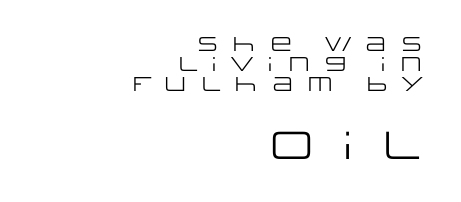
The image shows 39 px regular-weight, wide sans-serif type, upright; set right-aligned, tight line spacing (1.01x), unusually wide letter spacing (+0.32 em), not underlined; the second (bottom) block is 1.95x larger; low stroke contrast and a large x-height.
